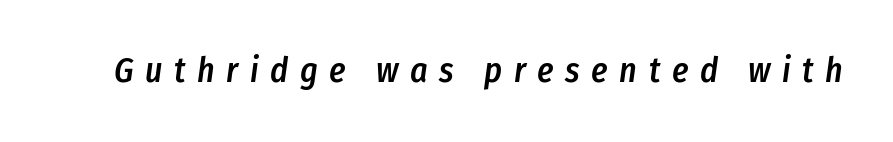
{"italic": "yes", "lean": "right", "slant_degrees": 8, "bold": "semi", "weight": "semibold", "width": "condensed", "stroke_contrast": "low", "x_height": "medium", "monospaced": "no", "underline": "no", "letter_spacing": "wide", "letter_spacing_em": 0.34, "glyph_px": 34}
